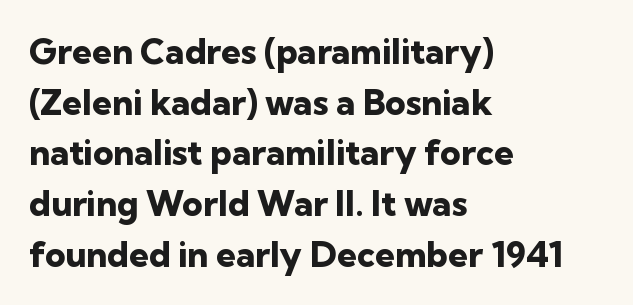
The image shows 35 px heavy sans-serif type, upright; set left-aligned, normal line spacing (1.45x), normal letter spacing, not underlined; low stroke contrast and a medium x-height.
